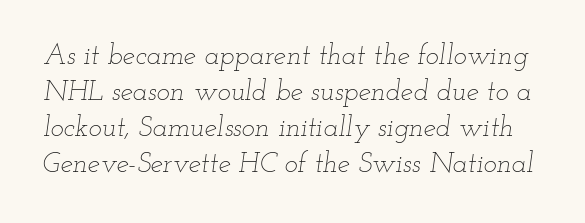
{"italic": "yes", "lean": "right", "slant_degrees": 12, "bold": "no", "weight": "thin", "width": "wide", "stroke_contrast": "low", "x_height": "small", "monospaced": "no", "underline": "no", "line_spacing": "normal", "line_spacing_ratio": 1.29, "letter_spacing": "normal", "letter_spacing_em": 0.0, "glyph_px": 28}
